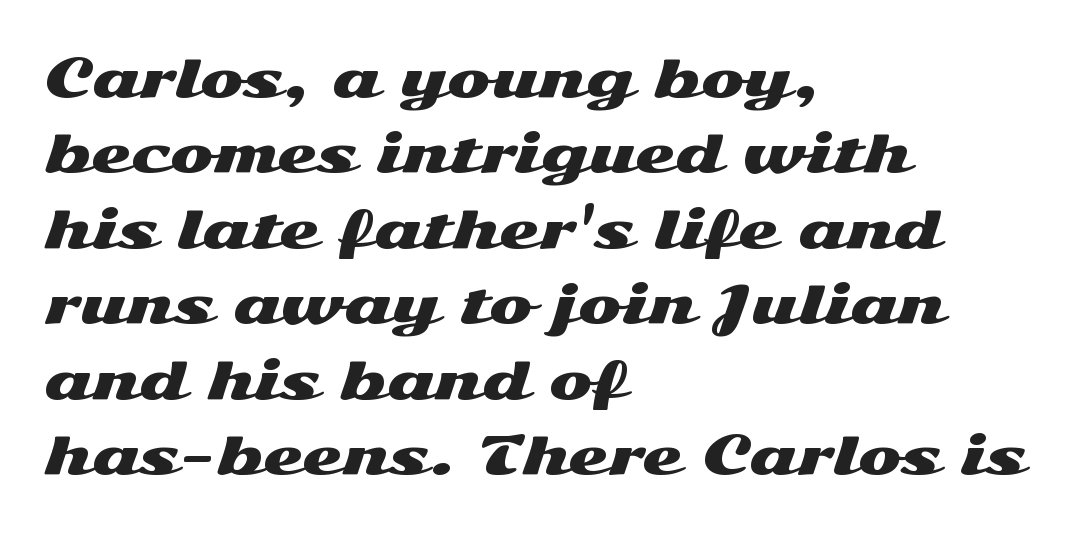
{"serif": "no", "width": "wide", "stroke_contrast": "medium", "x_height": "medium", "monospaced": "no", "underline": "no", "align": "left", "line_spacing": "normal", "line_spacing_ratio": 1.45, "letter_spacing": "normal", "letter_spacing_em": 0.0, "glyph_px": 52}
